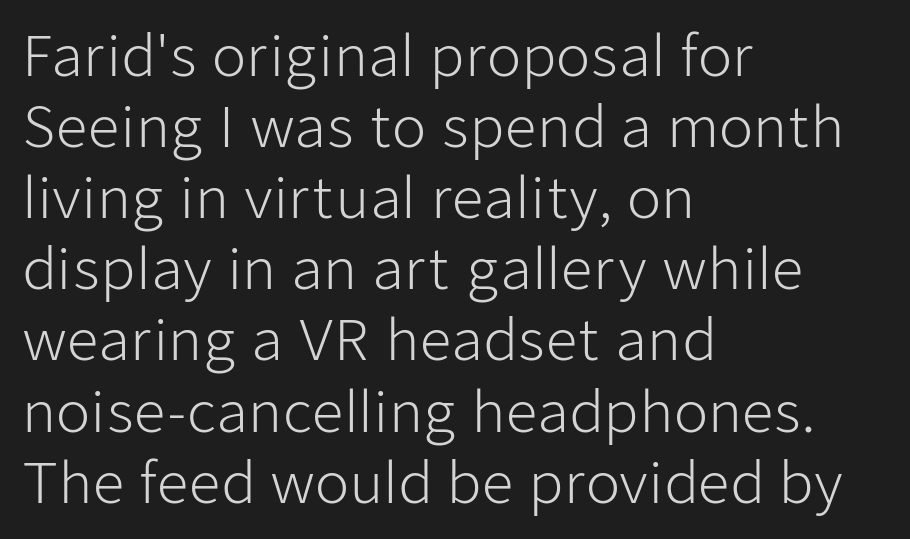
{"serif": "no", "italic": "no", "bold": "no", "weight": "light", "width": "normal", "stroke_contrast": "low", "x_height": "medium", "monospaced": "no", "underline": "no", "align": "left", "line_spacing": "normal", "line_spacing_ratio": 1.27, "letter_spacing": "normal", "letter_spacing_em": 0.0, "glyph_px": 56}
